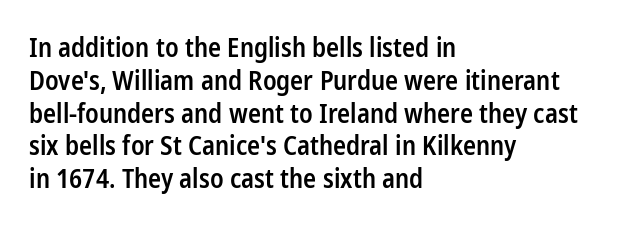
The image shows 26 px text type, upright; set left-aligned, normal line spacing (1.26x), normal letter spacing, not underlined.
